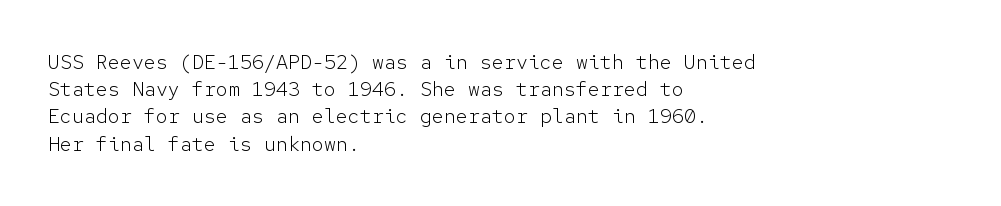
{"italic": "no", "bold": "no", "underline": "no", "align": "left", "line_spacing": "normal", "line_spacing_ratio": 1.36, "letter_spacing": "normal", "letter_spacing_em": 0.0, "glyph_px": 20}
